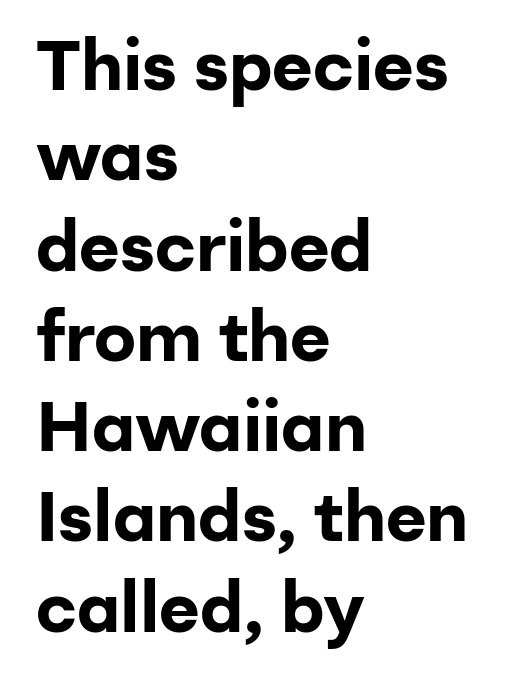
{"serif": "no", "italic": "no", "bold": "yes", "weight": "bold", "width": "normal", "stroke_contrast": "low", "x_height": "medium", "monospaced": "no", "underline": "no", "align": "left", "line_spacing": "normal", "line_spacing_ratio": 1.29, "letter_spacing": "normal", "letter_spacing_em": 0.0, "glyph_px": 70}
